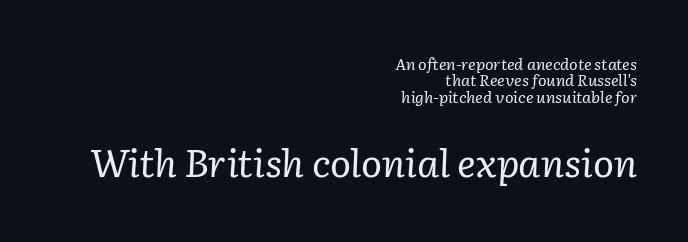
{"serif": "yes", "italic": "yes", "lean": "right", "slant_degrees": 2, "bold": "no", "weight": "regular", "width": "normal", "stroke_contrast": "low", "x_height": "medium", "monospaced": "no", "underline": "no", "align": "right", "line_spacing": "tight", "line_spacing_ratio": 1.02, "letter_spacing": "normal", "letter_spacing_em": 0.0, "larger_block": "second", "size_ratio": 2.44, "glyph_px": 39}
